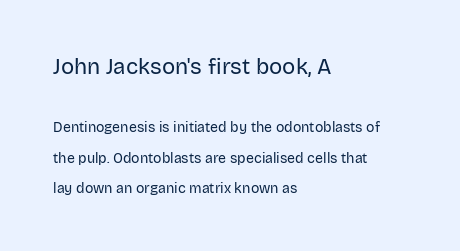
Q: Is the text bold? A: No.
Q: Is the text italic (slanted)? A: No, it is upright.
Q: Is the text underlined? A: No.
Q: How is the paragraph aligned? A: Left-aligned.
Q: Is the spacing between letters normal or unusually wide? A: Normal.
Q: Is the spacing between lines tight, normal or loose? A: Loose.
Q: Which block of text is set in a larger size, the first (top) or the second (bottom)? A: The first (top) one.
